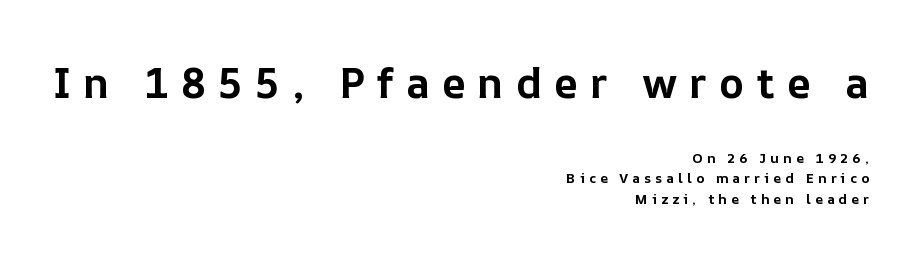
Q: Is the text bold? A: Yes.
Q: Is the text italic (slanted)? A: No, it is upright.
Q: Is the text underlined? A: No.
Q: How is the paragraph aligned? A: Right-aligned.
Q: Is the spacing between letters normal or unusually wide? A: Unusually wide.
Q: Is the spacing between lines tight, normal or loose? A: Normal.
Q: Which block of text is set in a larger size, the first (top) or the second (bottom)? A: The first (top) one.
Q: Width (condensed, normal, or wide)? A: Normal.
Q: Stroke contrast? A: Low.
Q: x-height? A: Medium.
Q: Monospaced? A: No.
